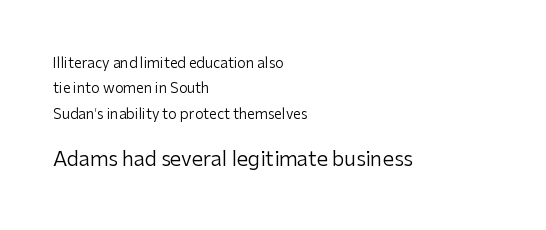
The image shows 20 px text type, upright; set left-aligned, line spacing 1.82x, normal letter spacing, not underlined; the second (bottom) block is 1.43x larger.
